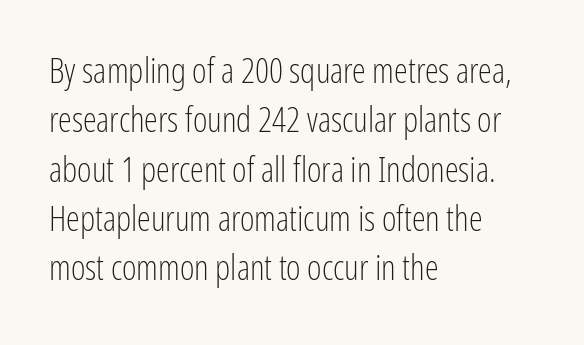
{"serif": "no", "italic": "no", "bold": "no", "weight": "light", "width": "condensed", "stroke_contrast": "low", "x_height": "medium", "monospaced": "no", "underline": "no", "align": "left", "line_spacing": "normal", "line_spacing_ratio": 1.41, "letter_spacing": "normal", "letter_spacing_em": 0.0, "glyph_px": 35}
